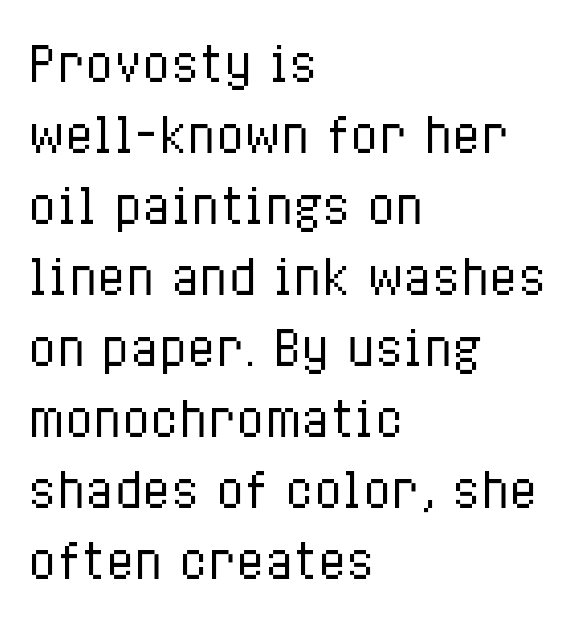
{"italic": "no", "bold": "no", "weight": "regular", "width": "condensed", "stroke_contrast": "low", "x_height": "medium", "monospaced": "no", "underline": "no", "align": "left", "line_spacing": "normal", "line_spacing_ratio": 1.51, "letter_spacing": "normal", "letter_spacing_em": 0.0, "glyph_px": 47}
